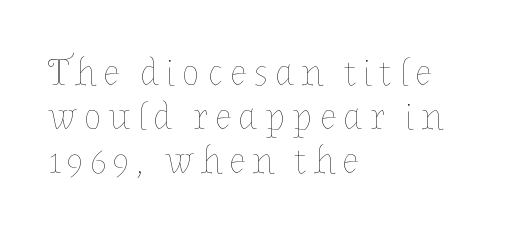
Q: Is the text bold? A: No.
Q: Is the text italic (slanted)? A: No, it is upright.
Q: Is the text underlined? A: No.
Q: How is the paragraph aligned? A: Left-aligned.
Q: Width (condensed, normal, or wide)? A: Normal.
Q: Stroke contrast? A: Low.
Q: x-height? A: Medium.
Q: Monospaced? A: No.
